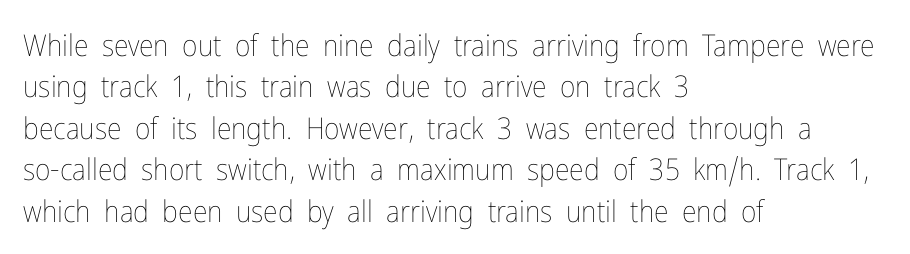
{"italic": "no", "bold": "no", "weight": "thin", "width": "condensed", "stroke_contrast": "low", "x_height": "medium", "monospaced": "no", "underline": "no", "align": "left", "line_spacing": "normal", "line_spacing_ratio": 1.38, "letter_spacing": "normal", "letter_spacing_em": 0.0, "glyph_px": 30}
